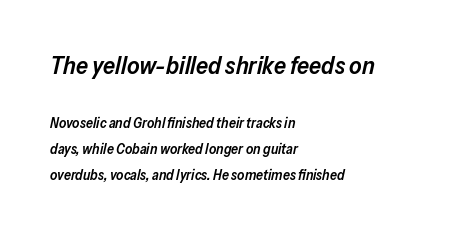
{"italic": "yes", "lean": "right", "slant_degrees": 13, "bold": "semi", "underline": "no", "align": "left", "line_spacing_ratio": 1.86, "letter_spacing": "normal", "letter_spacing_em": 0.0, "larger_block": "first", "size_ratio": 1.71, "glyph_px": 24}
